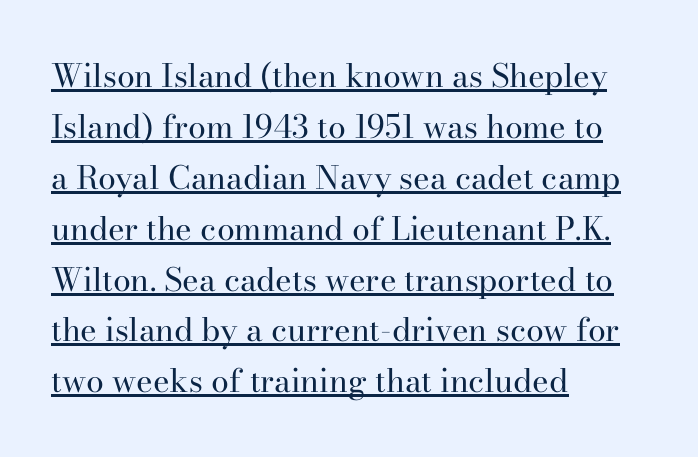
The image shows 32 px regular-weight serif type, upright; set left-aligned, normal line spacing (1.59x), normal letter spacing, underlined; high stroke contrast and a small x-height.
